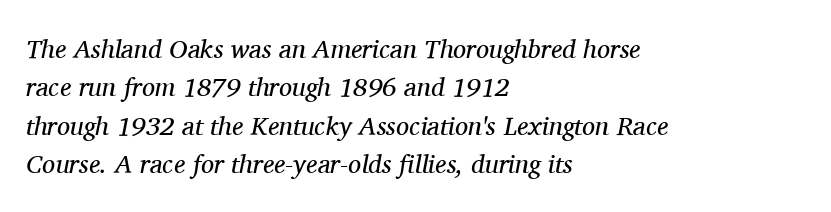
Descenders hang freely into open space. The passage shown stacks its lines at a standard gap. Casual observation: everything's shoved over to the left. Emphasis-style slanted type is in use. Weight class: somewhere from thin through regular. Students, note that the glyphs here touch the page at normal intervals.
